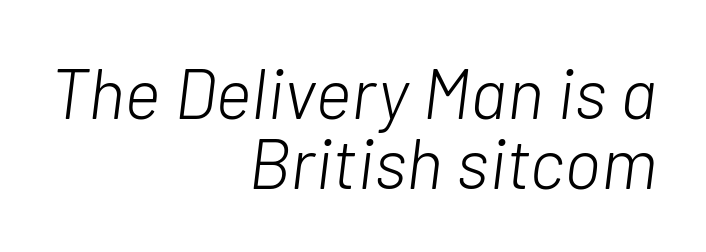
The image shows 70 px light type, italic (leaning right); set right-aligned, tight line spacing (1.0x), normal letter spacing, not underlined; low stroke contrast and a medium x-height.
